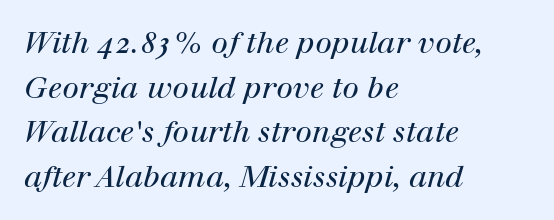
{"serif": "yes", "italic": "yes", "lean": "right", "slant_degrees": 12, "bold": "no", "weight": "regular", "width": "normal", "stroke_contrast": "high", "x_height": "medium", "monospaced": "no", "underline": "no", "align": "left", "line_spacing": "normal", "line_spacing_ratio": 1.49, "letter_spacing": "normal", "letter_spacing_em": 0.0, "glyph_px": 30}
